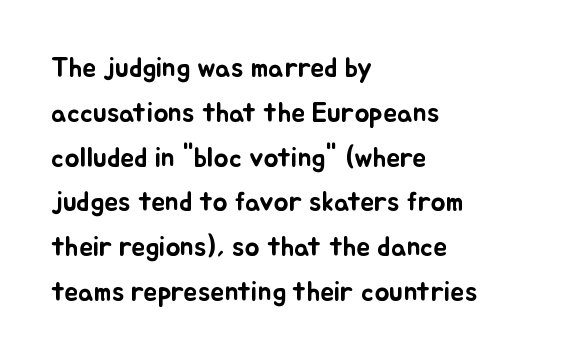
Upright lettering throughout. In CSS terms this would be text-align: left. The rendering uses natural spacing where letterforms have individual widths. Beneath every word, the page is bare.
